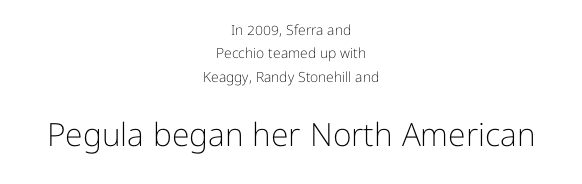
The image shows 32 px light sans-serif type, upright; set centered, normal line spacing (1.67x), normal letter spacing, not underlined; the second (bottom) block is 2.29x larger; low stroke contrast and a medium x-height.
